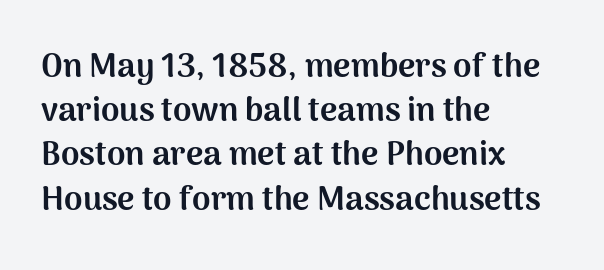
Posture: upright roman. Examine the stroke ends and you'll find no serifs. Spacing between characters is what you'd get straight out of the box. The passage shown is emphatically bold.
